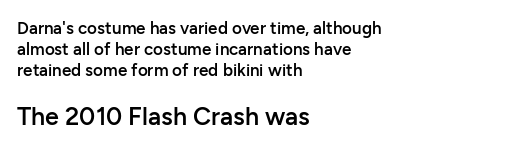
The image shows 25 px text type, upright; set left-aligned, normal line spacing (1.25x), normal letter spacing, not underlined; the second (bottom) block is 1.47x larger.
